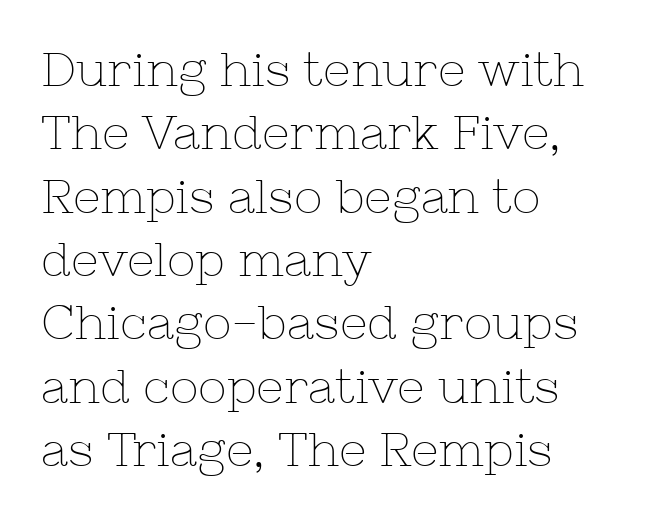
{"serif": "yes", "italic": "no", "bold": "no", "weight": "thin", "width": "normal", "stroke_contrast": "low", "x_height": "medium", "monospaced": "no", "underline": "no", "align": "left", "line_spacing": "normal", "line_spacing_ratio": 1.32, "letter_spacing": "normal", "letter_spacing_em": 0.0, "glyph_px": 48}
